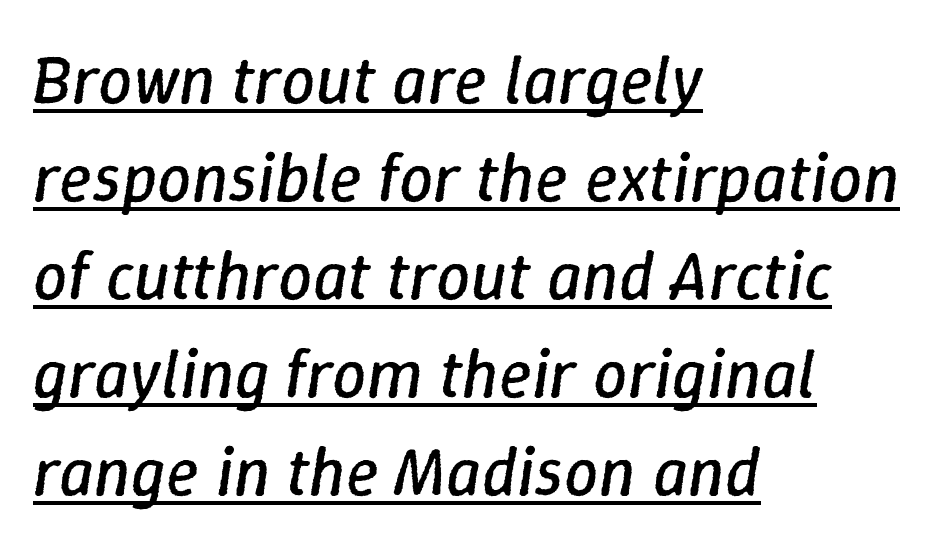
Q: Is the text bold? A: No.
Q: Is the text italic (slanted)? A: Yes, it leans right by about 9 degrees.
Q: Is the text underlined? A: Yes.
Q: How is the paragraph aligned? A: Left-aligned.
Q: Is the spacing between letters normal or unusually wide? A: Normal.
Q: Is the spacing between lines tight, normal or loose? A: Normal.
Q: Width (condensed, normal, or wide)? A: Normal.
Q: Stroke contrast? A: Low.
Q: x-height? A: Medium.
Q: Monospaced? A: No.
